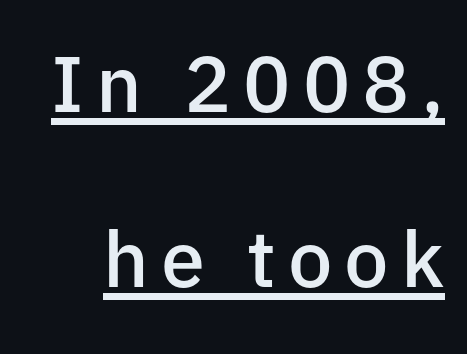
{"serif": "no", "italic": "no", "bold": "semi", "weight": "semibold", "width": "normal", "stroke_contrast": "low", "x_height": "medium", "monospaced": "no", "underline": "yes", "line_spacing": "loose", "line_spacing_ratio": 2.22, "glyph_px": 79}
